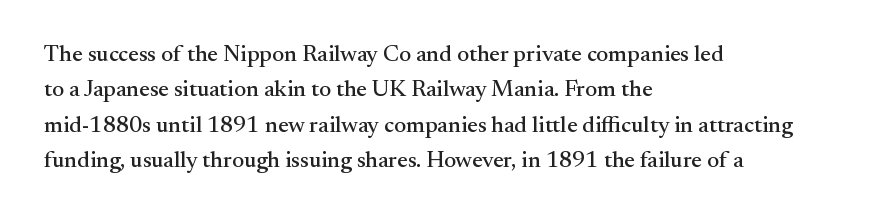
Nope, not italic — everything's standing straight. Words appear dense and cohesive because spacing is normal. The baseline area is clear. These lines sit exactly where default settings would place them. The compositor pushed each line to the left boundary.
